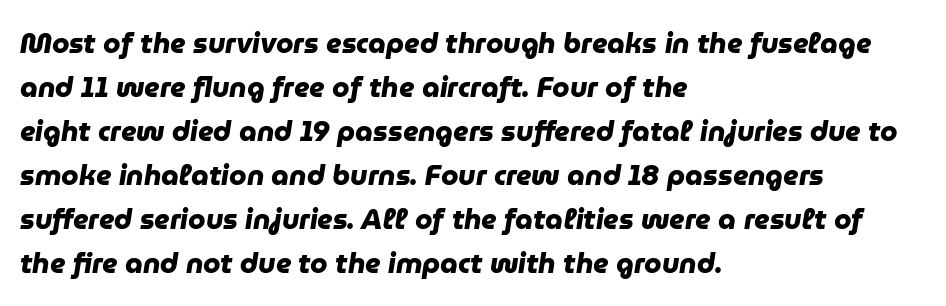
The image shows 28 px heavy sans-serif type; set left-aligned, normal line spacing (1.57x), normal letter spacing, not underlined; low stroke contrast and a medium x-height.
